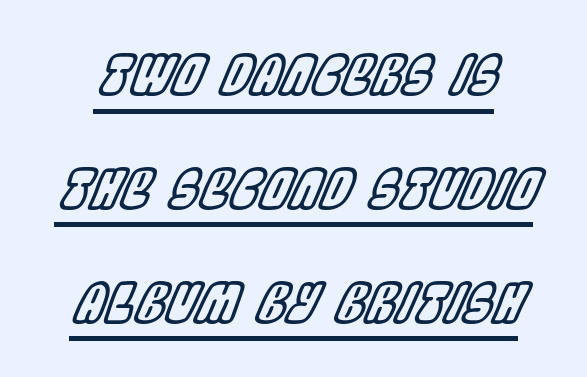
{"italic": "yes", "lean": "right", "slant_degrees": 22, "width": "condensed", "x_height": "large", "monospaced": "no", "underline": "yes", "line_spacing": "loose", "line_spacing_ratio": 2.11, "letter_spacing": "normal", "letter_spacing_em": 0.0, "glyph_px": 54}
